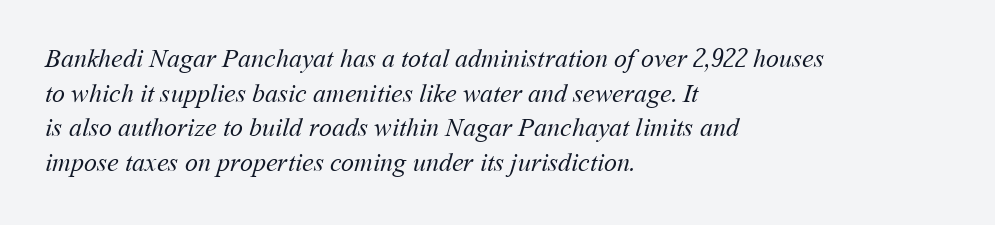
The passage shown stacks its lines at a standard gap. The lines in this sample share a left origin and differ only in where they stop. Words appear dense and cohesive because spacing is normal. Only glyphs here, with clear space below each row. Ink coverage per letter is moderate at most.
